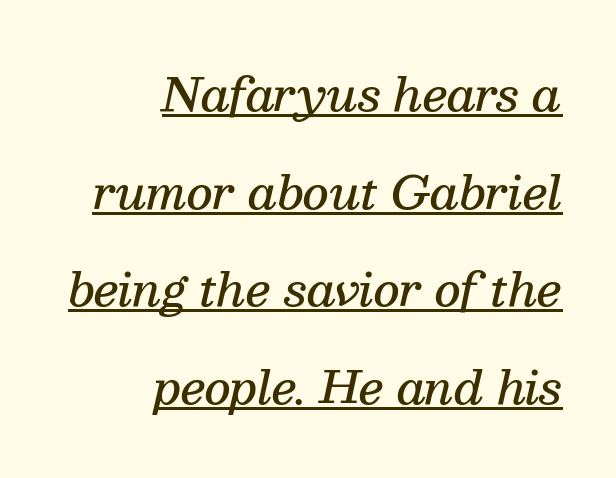
The image shows 45 px semibold serif type, italic (leaning right); set right-aligned, loose line spacing (2.17x), normal letter spacing, underlined; medium stroke contrast and a medium x-height.
